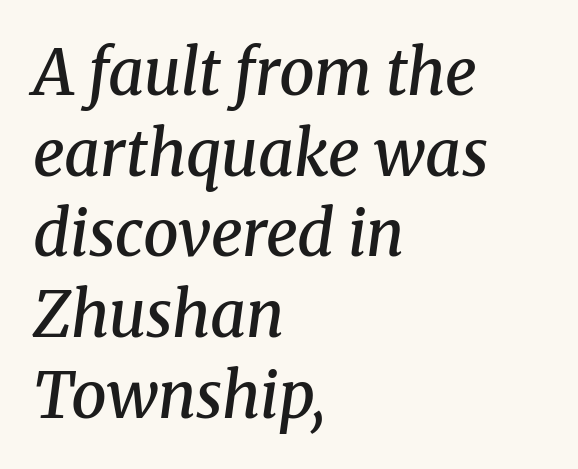
Q: Is the text bold? A: Semi-bold.
Q: Is the text italic (slanted)? A: Yes, it leans right by about 8 degrees.
Q: Is the typeface a serif or a sans-serif typeface? A: Serif.
Q: Is the text underlined? A: No.
Q: How is the paragraph aligned? A: Left-aligned.
Q: Is the spacing between letters normal or unusually wide? A: Normal.
Q: Is the spacing between lines tight, normal or loose? A: Normal.
Q: Width (condensed, normal, or wide)? A: Normal.
Q: Stroke contrast? A: Medium.
Q: x-height? A: Medium.
Q: Monospaced? A: No.
